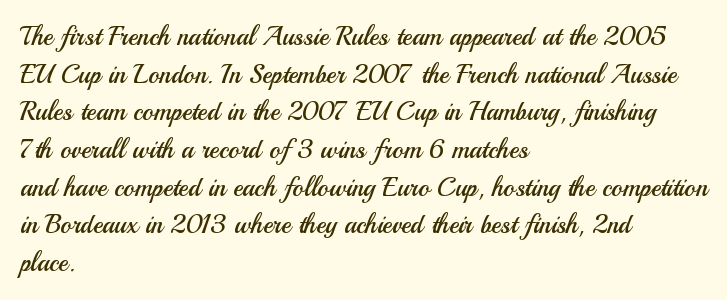
The image shows 26 px text type; set left-aligned, normal line spacing (1.45x), normal letter spacing, not underlined.
